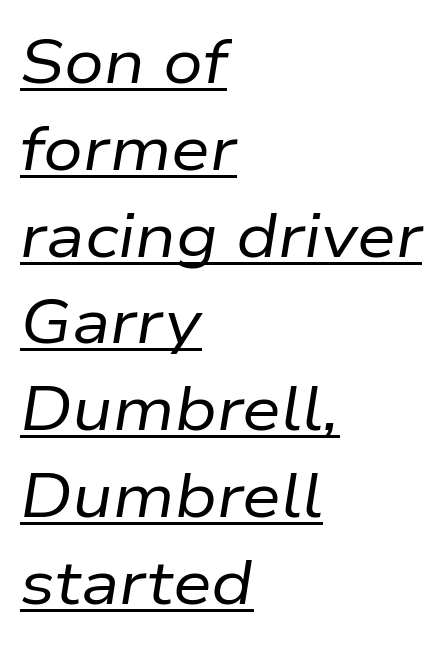
Q: Is the text bold? A: No.
Q: Is the text italic (slanted)? A: Yes, it leans right by about 9 degrees.
Q: Is the text underlined? A: Yes.
Q: How is the paragraph aligned? A: Left-aligned.
Q: Is the spacing between letters normal or unusually wide? A: Normal.
Q: Is the spacing between lines tight, normal or loose? A: Normal.
Q: Width (condensed, normal, or wide)? A: Normal.
Q: Stroke contrast? A: Low.
Q: x-height? A: Medium.
Q: Monospaced? A: No.
